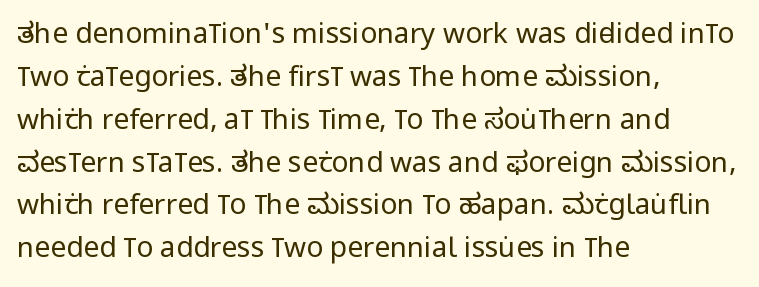
The image shows 28 px regular-weight, condensed sans-serif type, upright; set left-aligned, normal line spacing (1.53x), normal letter spacing, not underlined; low stroke contrast and a large x-height.
